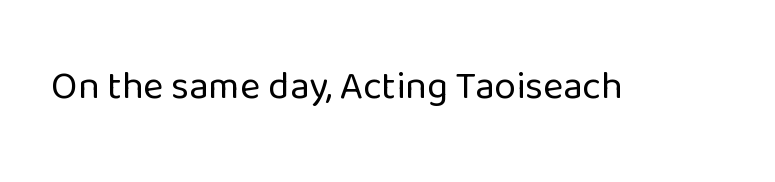
A typesetter would mark this as roman, not italic. The glyphs are unaccompanied by any horizontal stroke below them. The weight tops out at a normal text grade. Here the glyphs are tracked normally, forming tight word shapes. Letterform terminals end flat and unadorned throughout the passage.
